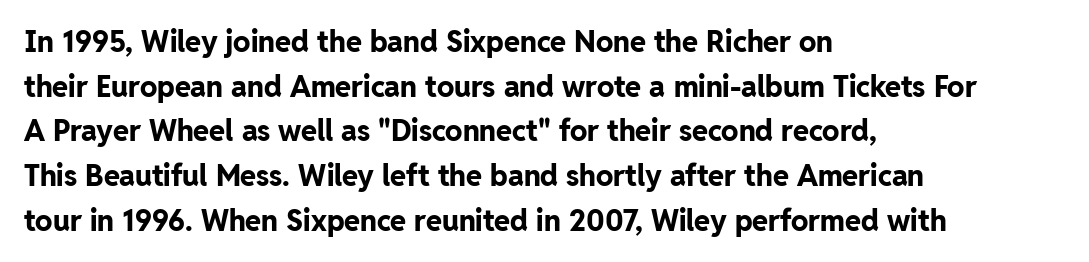
The image shows 29 px bold sans-serif type, upright; set left-aligned, normal line spacing (1.54x), normal letter spacing, not underlined; low stroke contrast and a medium x-height.
